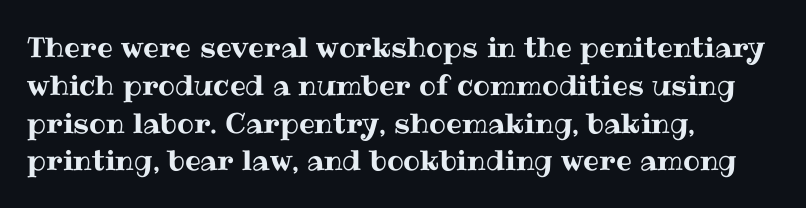
The passage shown is typed in a proportional face where columns would drift. Unmarked baselines from the first word to the last. Evenly set lines give the paragraph a standard silhouette. Does the copy run flush right? No — it runs flush left. Posture: straight, roman, zero tilt. Default kerning and tracking; the words read as compact shapes.
